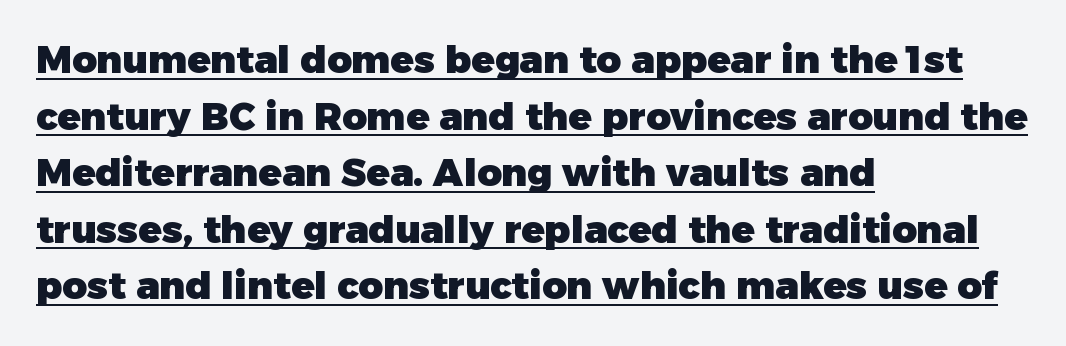
Q: Is the text bold? A: Yes.
Q: Is the text italic (slanted)? A: No, it is upright.
Q: Is the typeface a serif or a sans-serif typeface? A: Sans-serif.
Q: Is the text underlined? A: Yes.
Q: How is the paragraph aligned? A: Left-aligned.
Q: Is the spacing between letters normal or unusually wide? A: Normal.
Q: Is the spacing between lines tight, normal or loose? A: Normal.
Q: Width (condensed, normal, or wide)? A: Normal.
Q: Stroke contrast? A: Low.
Q: x-height? A: Medium.
Q: Monospaced? A: No.
